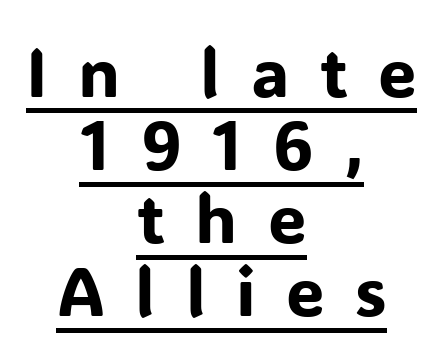
{"serif": "no", "italic": "no", "width": "normal", "stroke_contrast": "low", "x_height": "medium", "monospaced": "no", "underline": "yes", "align": "center", "line_spacing": "tight", "line_spacing_ratio": 1.06, "letter_spacing": "wide", "letter_spacing_em": 0.44, "glyph_px": 69}
